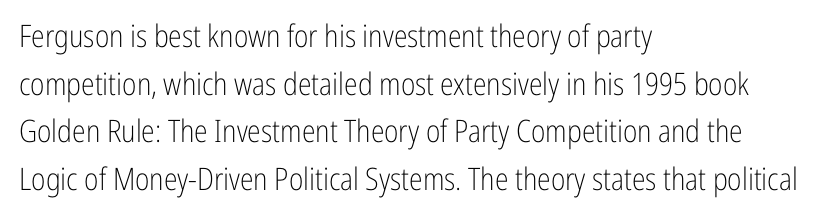
The image shows 31 px light, condensed sans-serif type, upright; set left-aligned, normal line spacing (1.54x), normal letter spacing, not underlined; low stroke contrast and a medium x-height.
